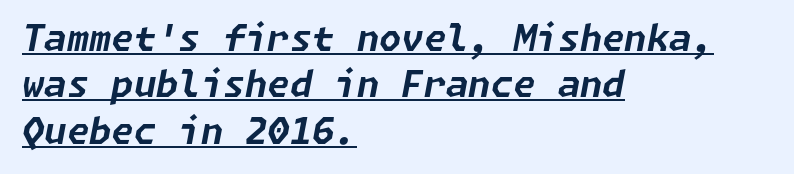
{"italic": "yes", "lean": "right", "slant_degrees": 11, "bold": "yes", "weight": "bold", "width": "normal", "stroke_contrast": "low", "x_height": "medium", "underline": "yes", "align": "left", "line_spacing": "normal", "line_spacing_ratio": 1.29, "letter_spacing": "normal", "letter_spacing_em": 0.0, "glyph_px": 36}
